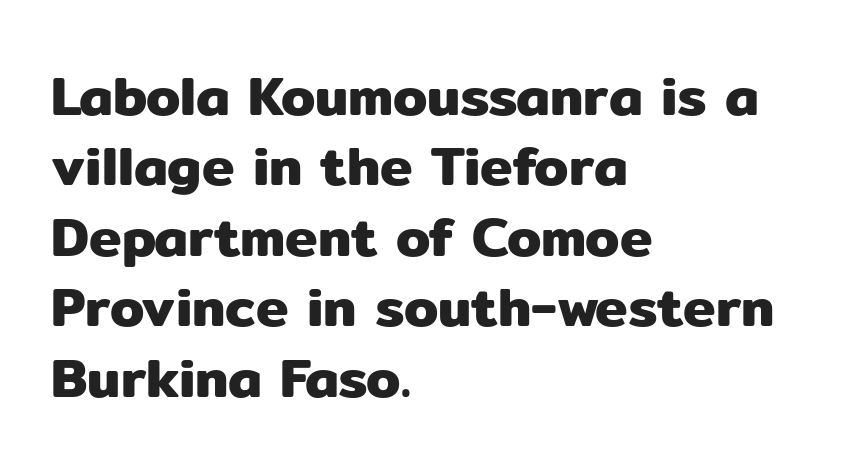
The image shows 55 px sans-serif type, upright; set left-aligned, normal line spacing (1.28x), normal letter spacing, not underlined; low stroke contrast and a medium x-height.
